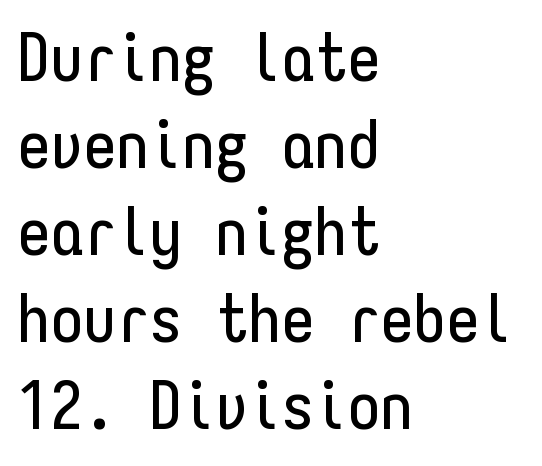
{"serif": "no", "italic": "no", "width": "condensed", "stroke_contrast": "low", "x_height": "medium", "monospaced": "yes", "underline": "no", "align": "left", "line_spacing": "normal", "line_spacing_ratio": 1.32, "letter_spacing": "normal", "letter_spacing_em": 0.0, "glyph_px": 66}
